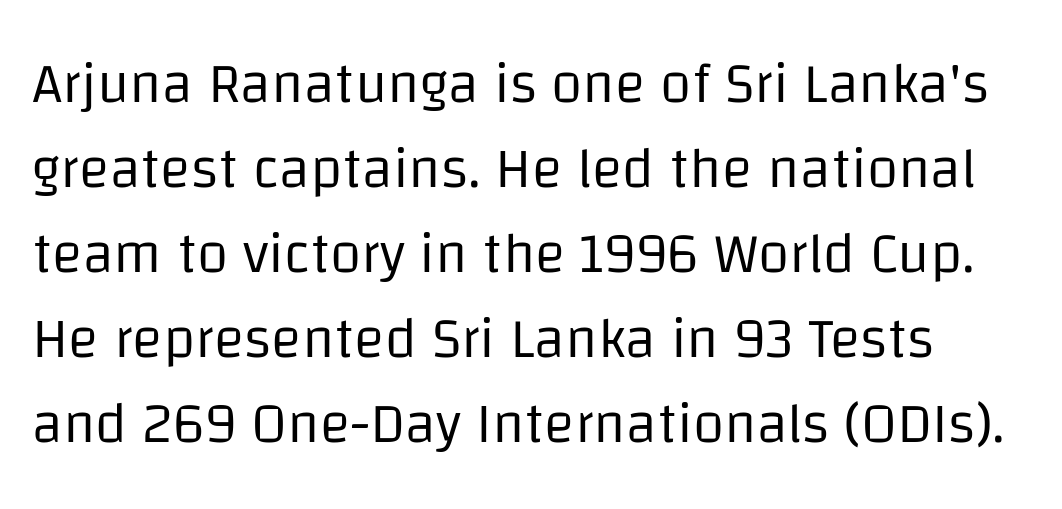
Q: Is the text bold? A: No.
Q: Is the text italic (slanted)? A: No, it is upright.
Q: Is the typeface a serif or a sans-serif typeface? A: Sans-serif.
Q: Is the text underlined? A: No.
Q: Is the spacing between letters normal or unusually wide? A: Normal.
Q: Is the spacing between lines tight, normal or loose? A: Normal.
Q: Width (condensed, normal, or wide)? A: Normal.
Q: Stroke contrast? A: Low.
Q: x-height? A: Large.
Q: Monospaced? A: No.
